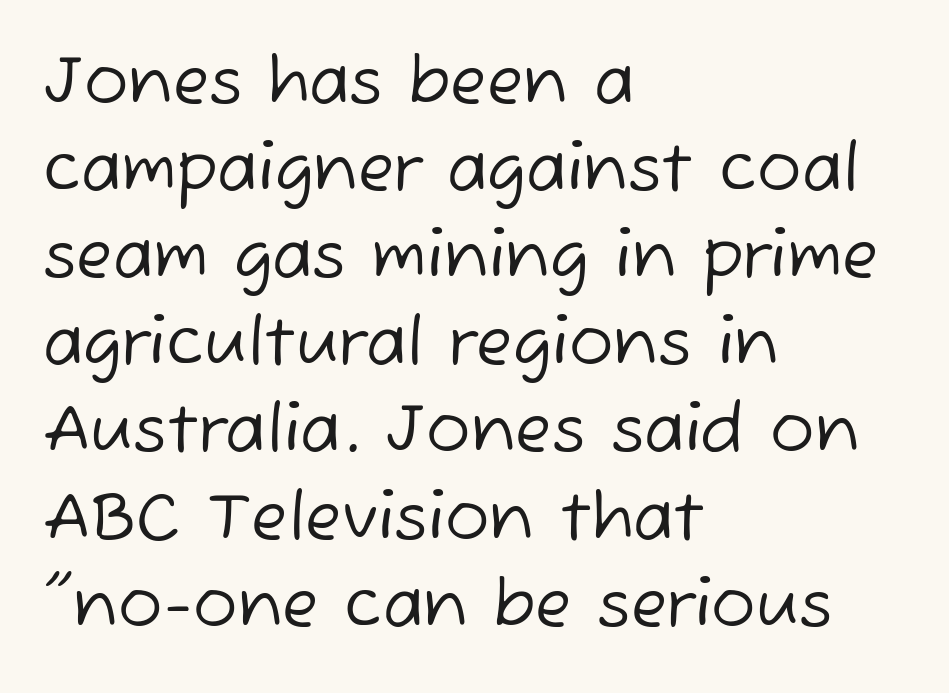
Q: Is the text bold? A: No.
Q: Is the typeface a serif or a sans-serif typeface? A: Sans-serif.
Q: Is the text underlined? A: No.
Q: How is the paragraph aligned? A: Left-aligned.
Q: Is the spacing between letters normal or unusually wide? A: Normal.
Q: Is the spacing between lines tight, normal or loose? A: Normal.
Q: Width (condensed, normal, or wide)? A: Normal.
Q: Stroke contrast? A: Low.
Q: x-height? A: Medium.
Q: Monospaced? A: No.
